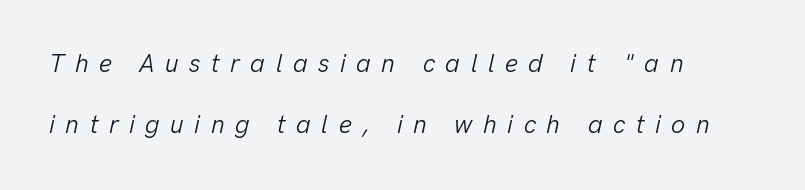
Q: Is the text bold? A: No.
Q: Is the text italic (slanted)? A: Yes, it leans right by about 13 degrees.
Q: Is the text underlined? A: No.
Q: How is the paragraph aligned? A: Left-aligned.
Q: Is the spacing between letters normal or unusually wide? A: Unusually wide.
Q: Is the spacing between lines tight, normal or loose? A: Loose.
